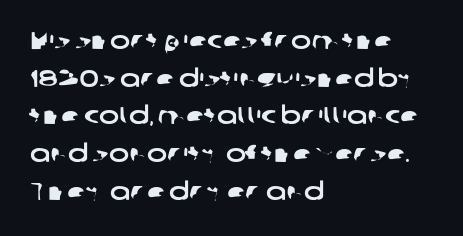
{"underline": "no", "align": "left", "line_spacing": "normal", "line_spacing_ratio": 1.57, "letter_spacing": "normal", "letter_spacing_em": 0.0, "glyph_px": 24}
